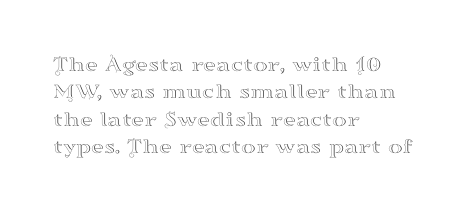
Q: Is the text italic (slanted)? A: No, it is upright.
Q: Is the text underlined? A: No.
Q: How is the paragraph aligned? A: Left-aligned.
Q: Is the spacing between letters normal or unusually wide? A: Normal.
